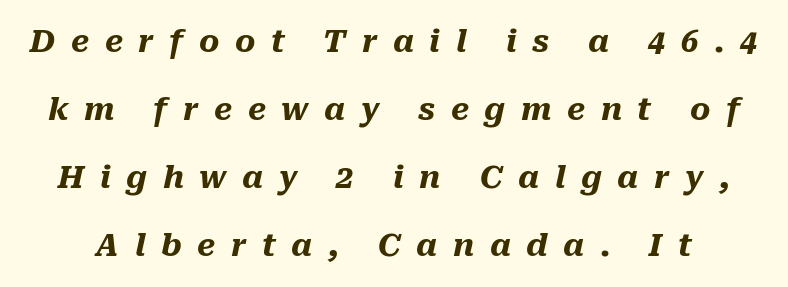
{"italic": "yes", "lean": "right", "slant_degrees": 10, "bold": "yes", "weight": "heavy", "width": "normal", "stroke_contrast": "medium", "x_height": "medium", "monospaced": "no", "underline": "no", "line_spacing": "loose", "line_spacing_ratio": 2.19, "letter_spacing": "wide", "letter_spacing_em": 0.5, "glyph_px": 31}
